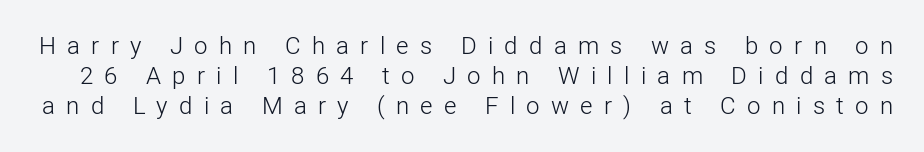
Q: Is the text bold? A: No.
Q: Is the text italic (slanted)? A: No, it is upright.
Q: Is the text underlined? A: No.
Q: Is the spacing between letters normal or unusually wide? A: Unusually wide.
Q: Is the spacing between lines tight, normal or loose? A: Normal.
